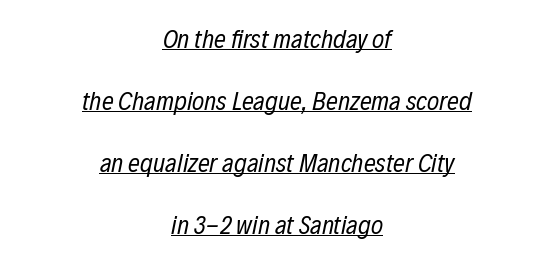
The axis of the letterforms is tilted away from vertical. Emphasis is given by a line drawn under the lettering. Observe the ordinary spacing: letters are neighbours, not strangers. These lines stand farther apart than default settings would place them.
